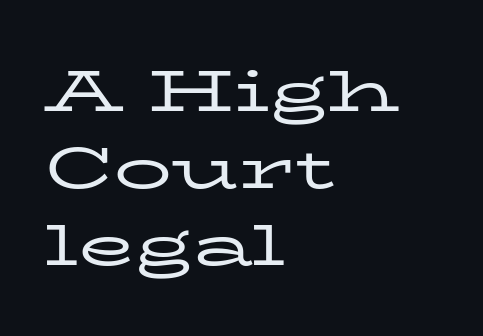
Underline: absent. If you drew a line through each stem, it would be perfectly vertical. Stroke terminals: seriffed. Default kerning and tracking; the words read as compact shapes. Compared with a centered layout, this one pins lines to the left instead. Each letter keeps its own natural width here, so spacing adapts to shape.
